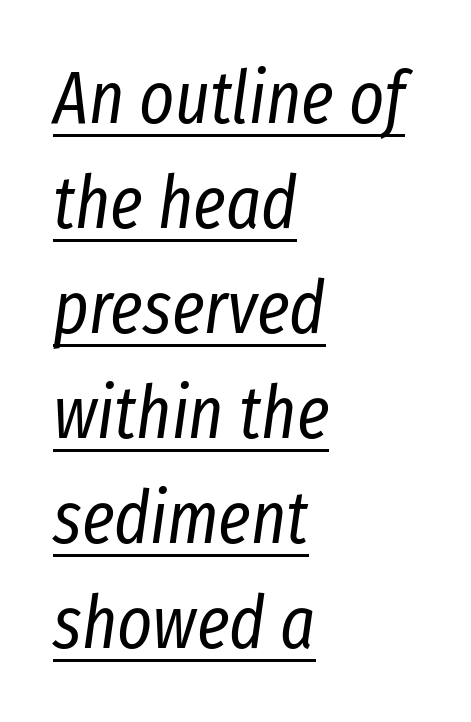
{"italic": "yes", "lean": "right", "slant_degrees": 8, "bold": "no", "weight": "regular", "width": "condensed", "stroke_contrast": "low", "x_height": "medium", "monospaced": "no", "underline": "yes", "align": "left", "line_spacing": "normal", "line_spacing_ratio": 1.42, "letter_spacing": "normal", "letter_spacing_em": 0.0, "glyph_px": 74}
